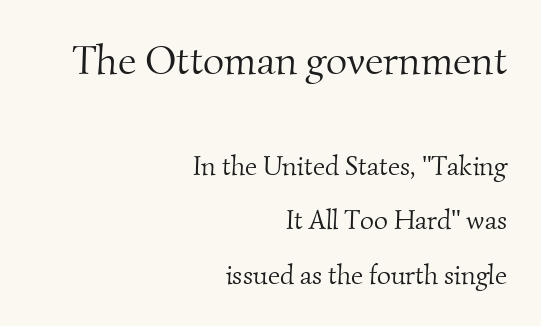
A great deal of white space separates one row of letters from the next. Whoever set this made the first block the dominant, larger element. A typesetter would call this proportional, since set widths differ per character. Short and long lines alike share a common ending point at right.
